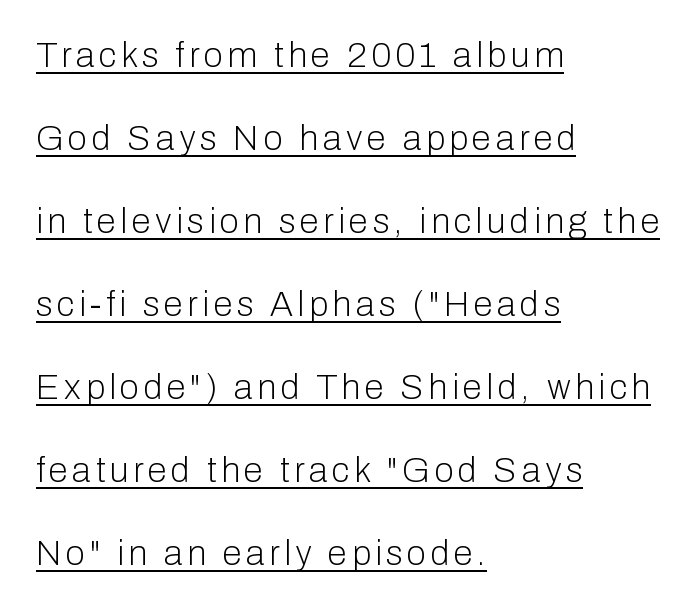
The image shows 35 px light sans-serif type, upright; set left-aligned, loose line spacing (2.37x), underlined; low stroke contrast and a medium x-height.
